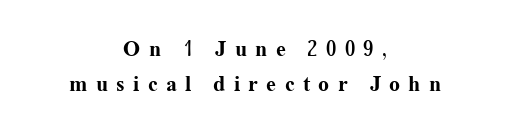
One-word summary of the alignment: center. The font's upright variant was chosen for this text. Lines of text with bare space underneath. These words are printed bold, with thick strokes throughout. There is plenty of visible air inserted between adjacent glyphs.
